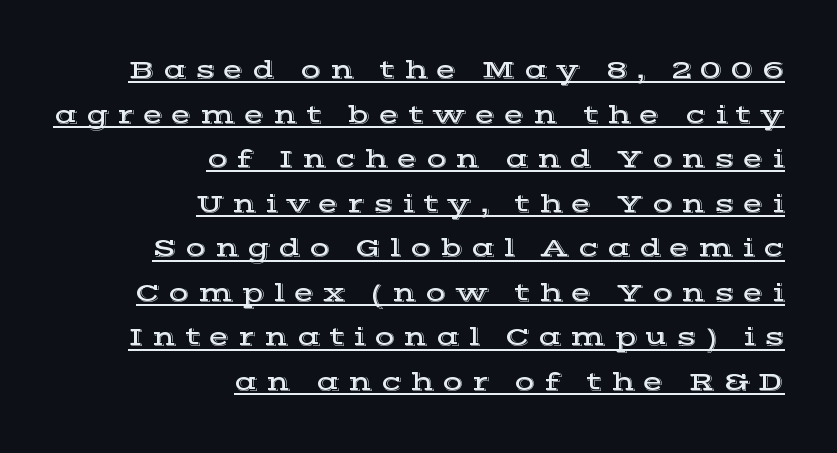
The image shows 27 px text type, upright; set right-aligned, normal line spacing (1.65x), unusually wide letter spacing (+0.31 em), underlined.
